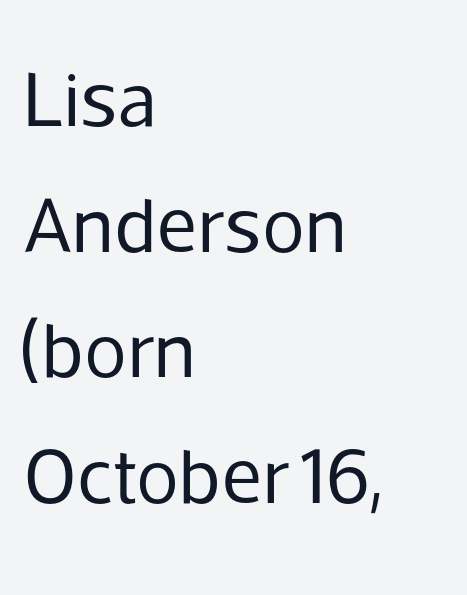
Q: Is the text bold? A: No.
Q: Is the text italic (slanted)? A: No, it is upright.
Q: Is the typeface a serif or a sans-serif typeface? A: Sans-serif.
Q: Is the text underlined? A: No.
Q: How is the paragraph aligned? A: Left-aligned.
Q: Is the spacing between letters normal or unusually wide? A: Normal.
Q: Is the spacing between lines tight, normal or loose? A: Normal.
Q: Width (condensed, normal, or wide)? A: Normal.
Q: Stroke contrast? A: Low.
Q: x-height? A: Medium.
Q: Monospaced? A: No.
